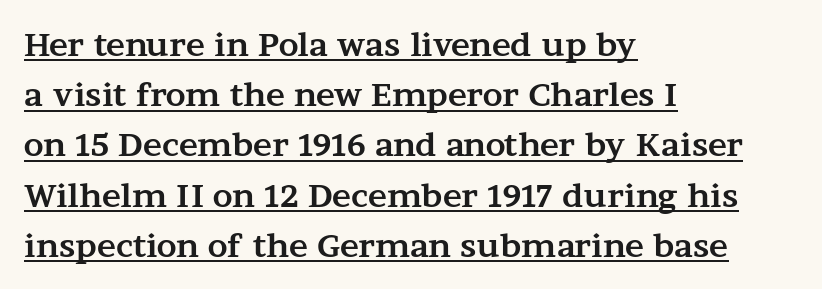
{"serif": "yes", "italic": "no", "bold": "yes", "weight": "bold", "width": "wide", "stroke_contrast": "medium", "x_height": "medium", "monospaced": "no", "underline": "yes", "align": "left", "line_spacing": "normal", "line_spacing_ratio": 1.57, "letter_spacing": "normal", "letter_spacing_em": 0.0, "glyph_px": 32}
